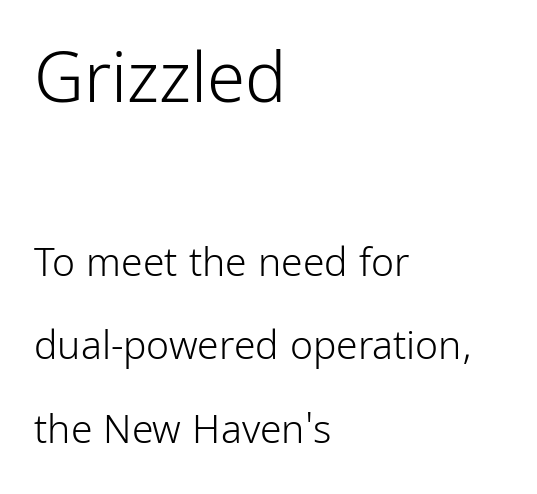
The space directly below the letters is spotless. In terms of posture, this sample is upright. Examine the stroke ends and you'll find no serifs. Each stroke keeps to a modest, everyday thickness or less.
